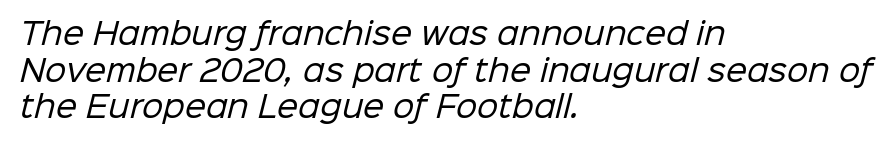
{"serif": "no", "bold": "no", "weight": "regular", "width": "normal", "stroke_contrast": "low", "x_height": "medium", "monospaced": "no", "underline": "no", "align": "left", "line_spacing_ratio": 1.22, "letter_spacing": "normal", "letter_spacing_em": 0.0, "glyph_px": 30}
